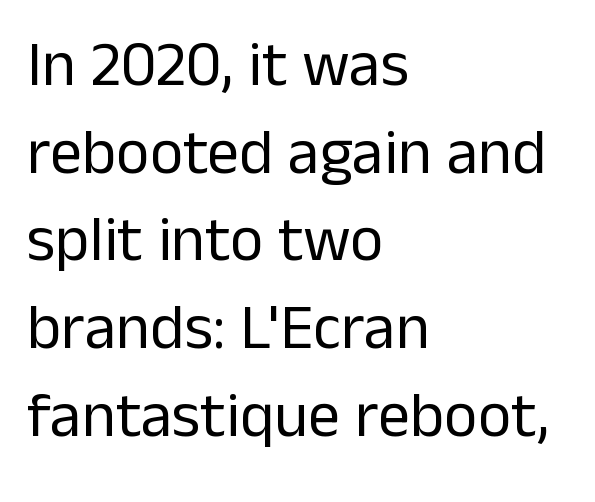
Q: Is the text bold? A: No.
Q: Is the text italic (slanted)? A: No, it is upright.
Q: Is the typeface a serif or a sans-serif typeface? A: Sans-serif.
Q: Is the text underlined? A: No.
Q: How is the paragraph aligned? A: Left-aligned.
Q: Is the spacing between letters normal or unusually wide? A: Normal.
Q: Is the spacing between lines tight, normal or loose? A: Normal.
Q: Width (condensed, normal, or wide)? A: Normal.
Q: Stroke contrast? A: Low.
Q: x-height? A: Medium.
Q: Monospaced? A: No.
